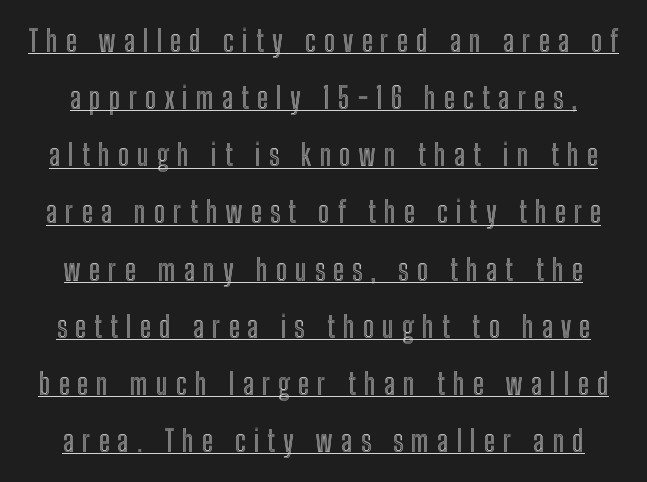
Q: Is the text italic (slanted)? A: No, it is upright.
Q: Is the text underlined? A: Yes.
Q: Is the spacing between letters normal or unusually wide? A: Unusually wide.
Q: Is the spacing between lines tight, normal or loose? A: Loose.
Q: Width (condensed, normal, or wide)? A: Condensed.
Q: x-height? A: Medium.
Q: Monospaced? A: No.
